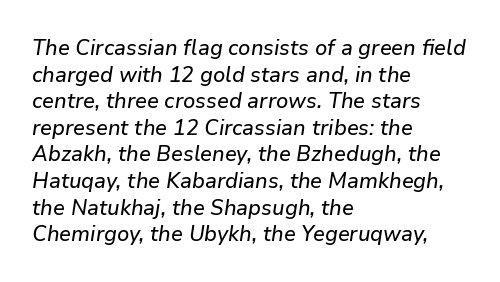
{"italic": "yes", "lean": "right", "slant_degrees": 9, "underline": "no", "align": "left", "line_spacing_ratio": 1.21, "letter_spacing": "normal", "letter_spacing_em": 0.0, "glyph_px": 22}
